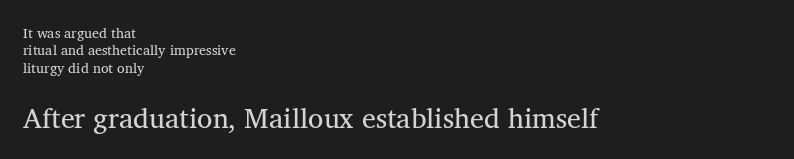
Observe the serifs anchoring each vertical stroke in this sample. The passage shown is typed in a proportional face where columns would drift. The rendering anchors every line to the left-hand side. Stems here are at most as thick as an everyday book face. Has an underline been added? It has not. Reading top to bottom, the characters get bigger at the block break.
